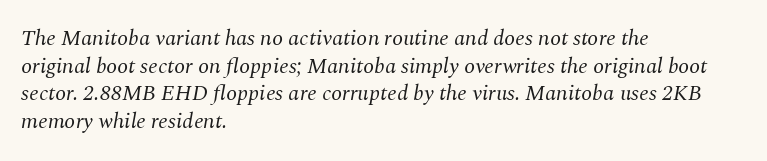
Q: Is the text bold? A: No.
Q: Is the text italic (slanted)? A: Yes, it leans right by about 10 degrees.
Q: Is the text underlined? A: No.
Q: How is the paragraph aligned? A: Left-aligned.
Q: Is the spacing between letters normal or unusually wide? A: Normal.
Q: Is the spacing between lines tight, normal or loose? A: Normal.
